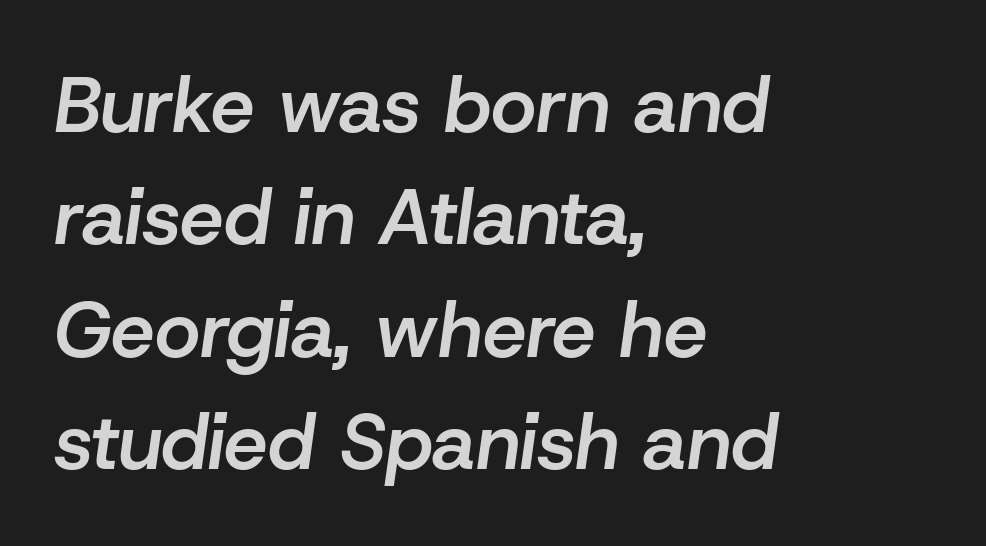
{"italic": "yes", "lean": "right", "slant_degrees": 8, "bold": "semi", "weight": "semibold", "width": "normal", "stroke_contrast": "low", "x_height": "medium", "monospaced": "no", "underline": "no", "align": "left", "line_spacing": "normal", "line_spacing_ratio": 1.44, "letter_spacing": "normal", "letter_spacing_em": 0.0, "glyph_px": 78}
